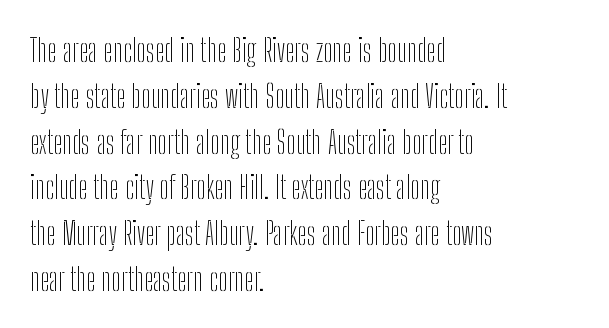
Q: Is the text bold? A: No.
Q: Is the text italic (slanted)? A: No, it is upright.
Q: Is the typeface a serif or a sans-serif typeface? A: Sans-serif.
Q: Is the text underlined? A: No.
Q: How is the paragraph aligned? A: Left-aligned.
Q: Is the spacing between letters normal or unusually wide? A: Normal.
Q: Is the spacing between lines tight, normal or loose? A: Normal.
Q: Width (condensed, normal, or wide)? A: Condensed.
Q: Stroke contrast? A: Low.
Q: x-height? A: Medium.
Q: Monospaced? A: No.
